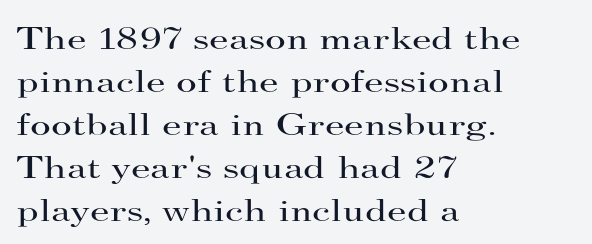
Q: Is the text bold? A: No.
Q: Is the text italic (slanted)? A: No, it is upright.
Q: Is the typeface a serif or a sans-serif typeface? A: Serif.
Q: Is the text underlined? A: No.
Q: How is the paragraph aligned? A: Left-aligned.
Q: Is the spacing between letters normal or unusually wide? A: Normal.
Q: Is the spacing between lines tight, normal or loose? A: Normal.
Q: Width (condensed, normal, or wide)? A: Wide.
Q: Stroke contrast? A: High.
Q: x-height? A: Small.
Q: Monospaced? A: No.
